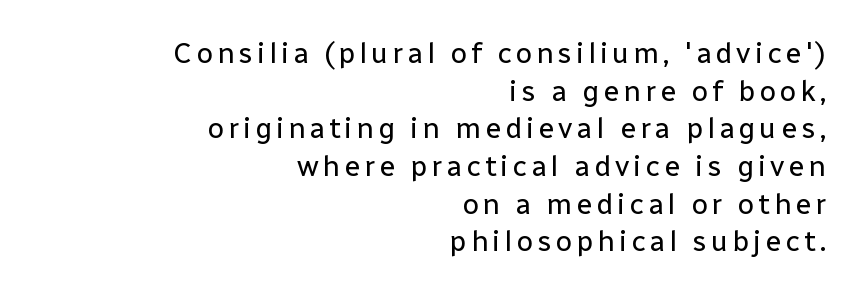
{"serif": "no", "italic": "no", "bold": "no", "weight": "regular", "width": "normal", "stroke_contrast": "low", "x_height": "medium", "monospaced": "no", "underline": "no", "align": "right", "line_spacing": "normal", "line_spacing_ratio": 1.3, "glyph_px": 29}
